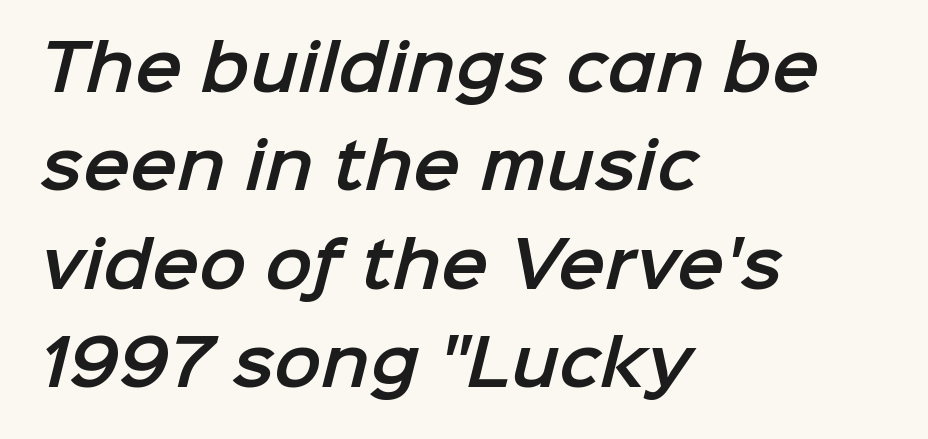
{"serif": "no", "width": "normal", "stroke_contrast": "low", "x_height": "medium", "monospaced": "no", "underline": "no", "align": "left", "line_spacing": "normal", "line_spacing_ratio": 1.56, "letter_spacing": "normal", "letter_spacing_em": 0.0, "glyph_px": 63}
